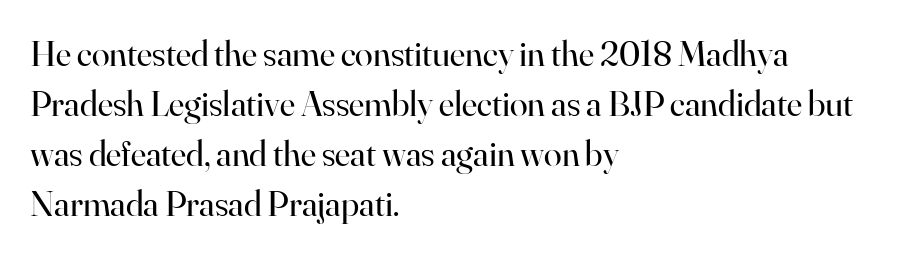
The image shows 36 px regular-weight serif type, upright; set left-aligned, normal line spacing (1.39x), normal letter spacing, not underlined; high stroke contrast and a small x-height.
